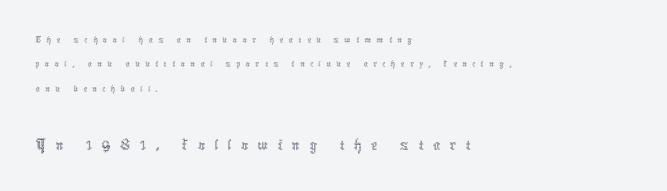
Q: Is the text bold? A: No.
Q: Is the text italic (slanted)? A: No, it is upright.
Q: Is the text underlined? A: No.
Q: How is the paragraph aligned? A: Left-aligned.
Q: Is the spacing between letters normal or unusually wide? A: Unusually wide.
Q: Which block of text is set in a larger size, the first (top) or the second (bottom)? A: The second (bottom) one.
Q: Width (condensed, normal, or wide)? A: Condensed.
Q: x-height? A: Medium.
Q: Monospaced? A: No.
